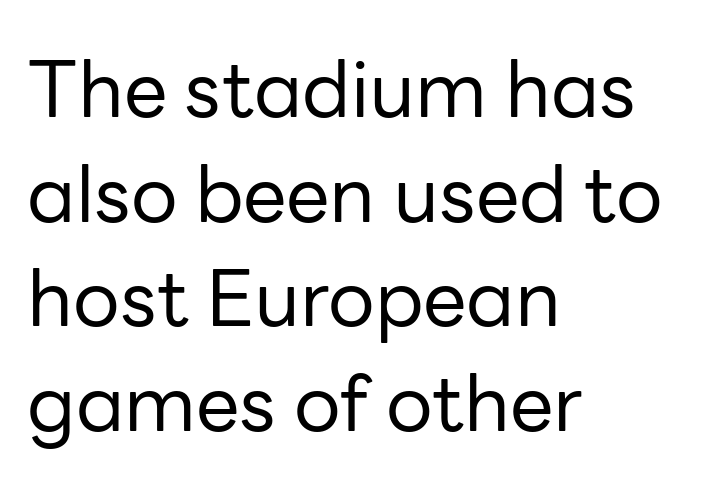
Letters have the restrained weight of plain body copy at most. Regular leading. Each line starts at the same left margin while the right side varies. Varying glyph widths throughout — classic text-font behaviour.
